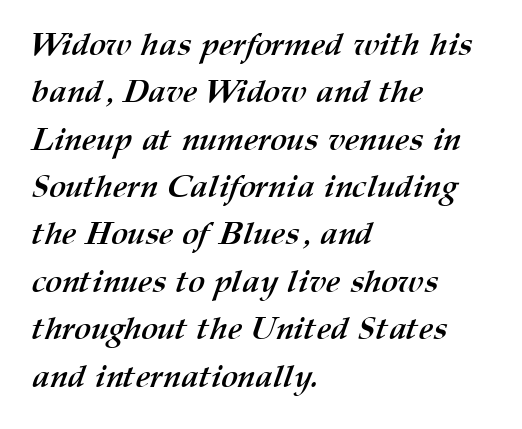
Bare-footed words on every line. Words appear dense and cohesive because spacing is normal. Varying glyph widths throughout — classic text-font behaviour. The letters are bold, with thick, heavy strokes. A normal amount of white space separates one row of letters from the next.
